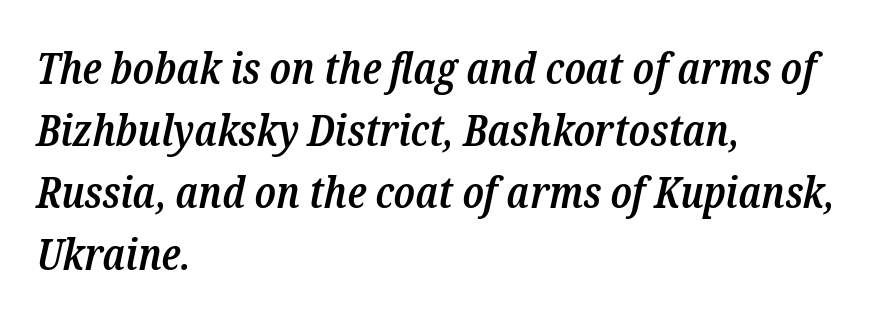
Q: Is the text bold? A: Semi-bold.
Q: Is the text italic (slanted)? A: Yes, it leans right by about 12 degrees.
Q: Is the typeface a serif or a sans-serif typeface? A: Serif.
Q: Is the text underlined? A: No.
Q: How is the paragraph aligned? A: Left-aligned.
Q: Is the spacing between letters normal or unusually wide? A: Normal.
Q: Is the spacing between lines tight, normal or loose? A: Normal.
Q: Width (condensed, normal, or wide)? A: Condensed.
Q: Stroke contrast? A: Low.
Q: x-height? A: Medium.
Q: Monospaced? A: No.
